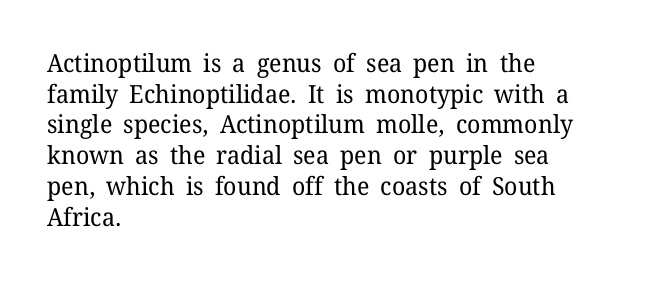
The image shows 25 px text type, upright; set left-aligned, line spacing 1.23x, normal letter spacing, not underlined.
